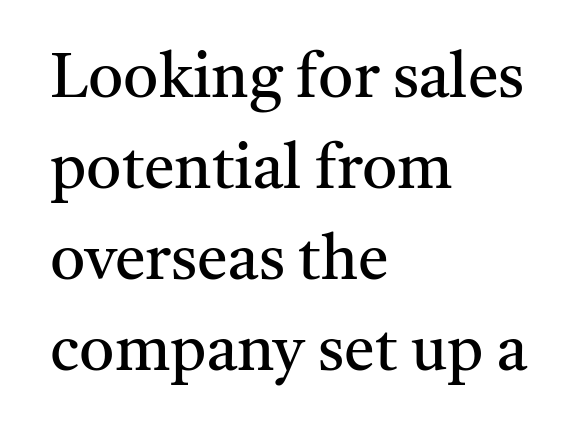
{"serif": "yes", "italic": "no", "bold": "no", "weight": "regular", "width": "normal", "stroke_contrast": "medium", "x_height": "medium", "monospaced": "no", "underline": "no", "align": "left", "line_spacing": "normal", "line_spacing_ratio": 1.47, "letter_spacing": "normal", "letter_spacing_em": 0.0, "glyph_px": 62}
